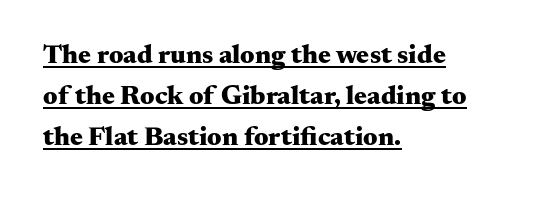
How would I describe the line gaps? Plain and ordinary. The passage shown is emphatically bold. Inter-character spacing is left at the font's built-in metrics. Notice how a bar underscores the lettering throughout. A roman cut, with each character standing at attention.
